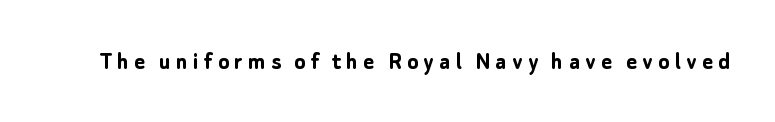
Descenders are the only things crossing below the line. The glyphs have the mass of a bold cut. Style check: upright. How are the letters spaced? Widely, with obvious added tracking.
